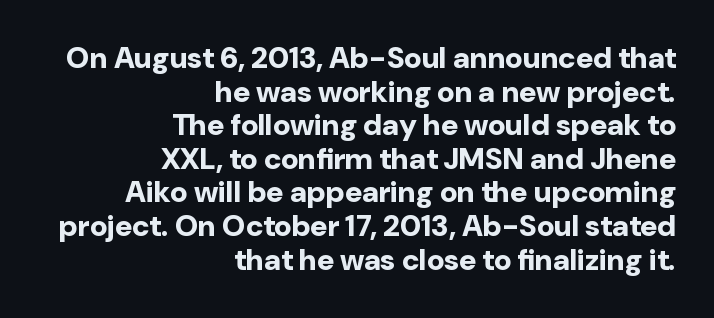
If you measured baseline to baseline, you'd find a short distance. These lines were composed using upright roman letters. Is this a fixed-width face? No — the glyphs have proportional, varying widths. Just letters on the line, the space beneath them empty.
